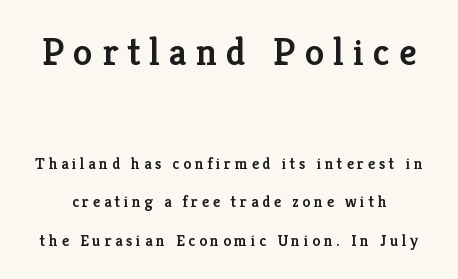
Q: Is the text bold? A: Semi-bold.
Q: Is the text italic (slanted)? A: No, it is upright.
Q: Is the typeface a serif or a sans-serif typeface? A: Serif.
Q: Is the text underlined? A: No.
Q: Is the spacing between letters normal or unusually wide? A: Unusually wide.
Q: Is the spacing between lines tight, normal or loose? A: Loose.
Q: Which block of text is set in a larger size, the first (top) or the second (bottom)? A: The first (top) one.
Q: Width (condensed, normal, or wide)? A: Normal.
Q: Stroke contrast? A: Low.
Q: x-height? A: Medium.
Q: Monospaced? A: No.
